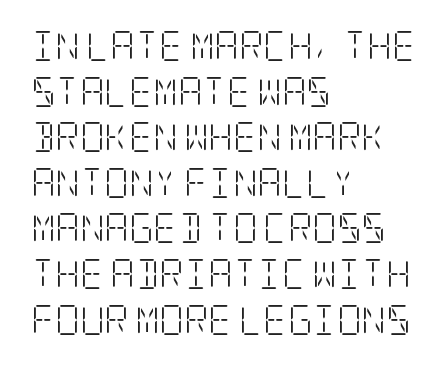
In terms of letterspacing, this is plain default setting. Quick note: underline off. Line spacing here is normal. Horizontal alignment here is leftward, the default for most running prose. These glyphs show unthickened strokes, regular width or finer. Type style note: has serifs.
